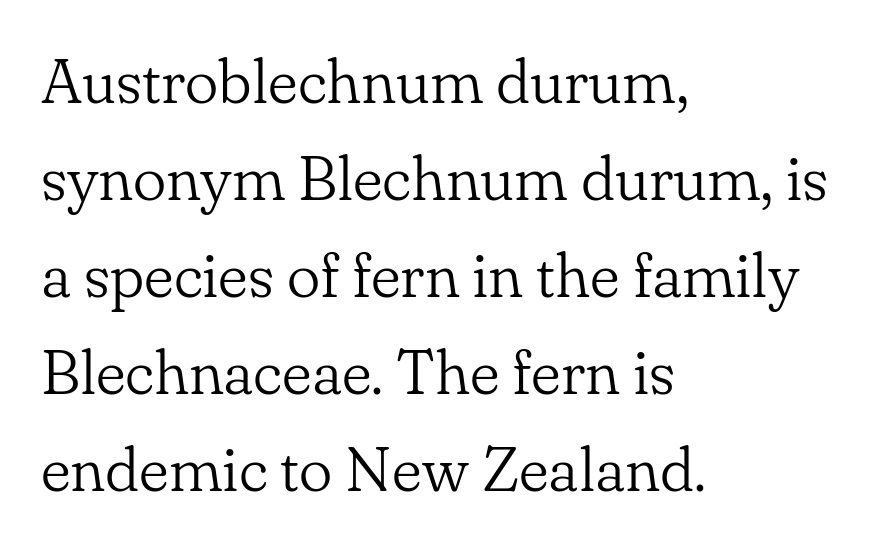
The image shows 63 px light serif type, upright; set left-aligned, normal line spacing (1.54x), normal letter spacing, not underlined; low stroke contrast and a small x-height.
